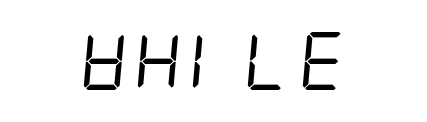
The rendering shows plain stroke endings on the letterforms — a sans-serif design. Tracking here is standard; glyphs follow each other at the usual distance. Check the space under the baseline: it is left empty. The strokes carry an ordinary text weight at most.
